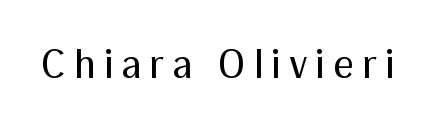
Q: Is the text bold? A: No.
Q: Is the text italic (slanted)? A: No, it is upright.
Q: Is the typeface a serif or a sans-serif typeface? A: Sans-serif.
Q: Is the text underlined? A: No.
Q: Width (condensed, normal, or wide)? A: Normal.
Q: Stroke contrast? A: Medium.
Q: x-height? A: Medium.
Q: Monospaced? A: No.
